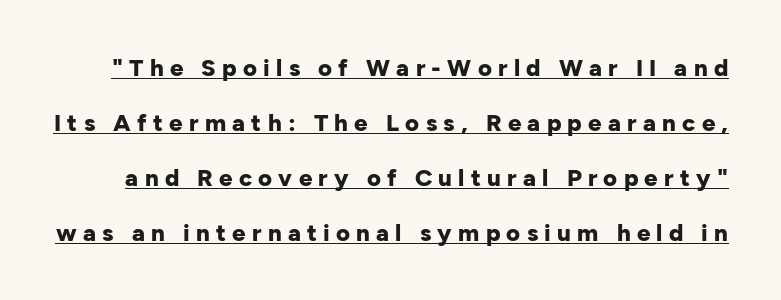
{"italic": "no", "bold": "yes", "underline": "yes", "line_spacing": "loose", "line_spacing_ratio": 2.29, "letter_spacing": "wide", "letter_spacing_em": 0.26, "glyph_px": 24}
